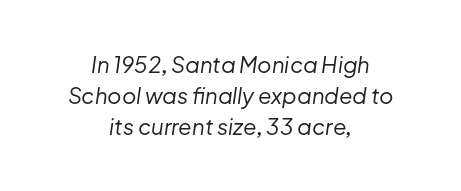
The image shows 22 px text type, italic (leaning right); set centered, normal line spacing (1.41x), normal letter spacing, not underlined.
